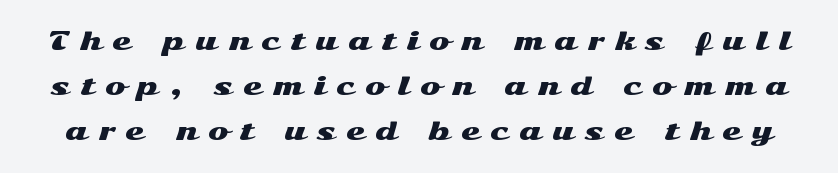
{"underline": "no", "line_spacing_ratio": 1.87, "letter_spacing": "wide", "letter_spacing_em": 0.46, "glyph_px": 24}
